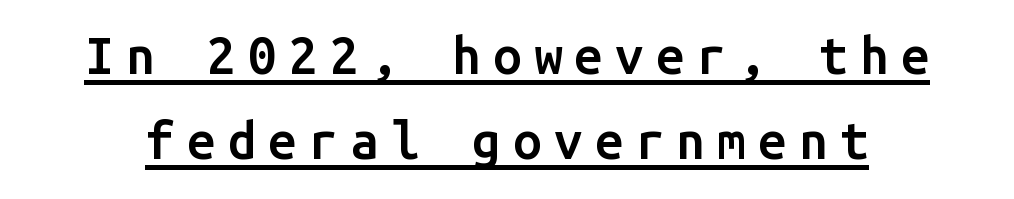
Q: Is the text bold? A: Semi-bold.
Q: Is the text italic (slanted)? A: No, it is upright.
Q: Is the typeface a serif or a sans-serif typeface? A: Sans-serif.
Q: Is the text underlined? A: Yes.
Q: Is the spacing between letters normal or unusually wide? A: Unusually wide.
Q: Is the spacing between lines tight, normal or loose? A: Normal.
Q: Width (condensed, normal, or wide)? A: Normal.
Q: Stroke contrast? A: Low.
Q: x-height? A: Medium.
Q: Monospaced? A: Yes.
